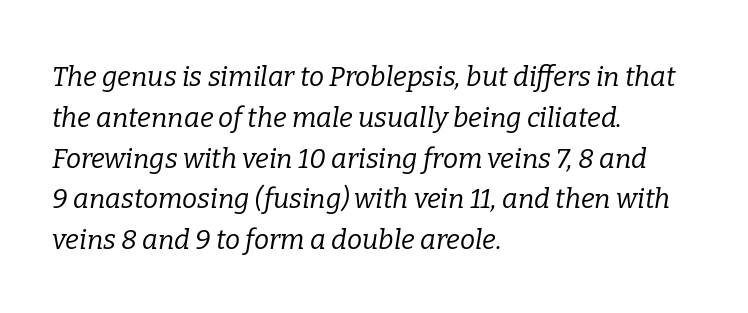
{"italic": "yes", "lean": "right", "slant_degrees": 9, "bold": "no", "underline": "no", "align": "left", "line_spacing": "normal", "line_spacing_ratio": 1.51, "letter_spacing": "normal", "letter_spacing_em": 0.0, "glyph_px": 27}
